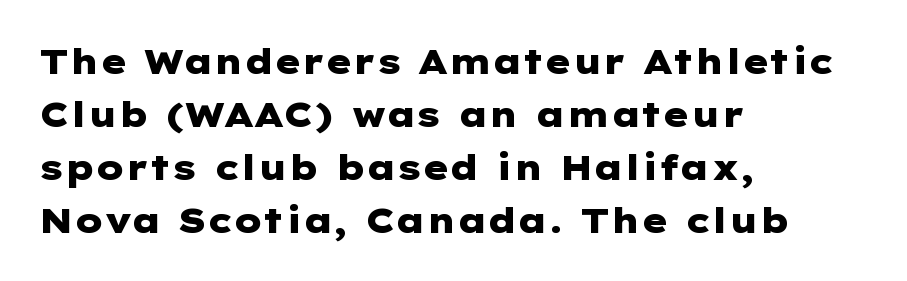
{"serif": "no", "italic": "no", "bold": "yes", "weight": "heavy", "width": "wide", "stroke_contrast": "low", "x_height": "medium", "underline": "no", "align": "left", "line_spacing": "normal", "line_spacing_ratio": 1.51, "letter_spacing": "normal", "letter_spacing_em": 0.0, "glyph_px": 35}
